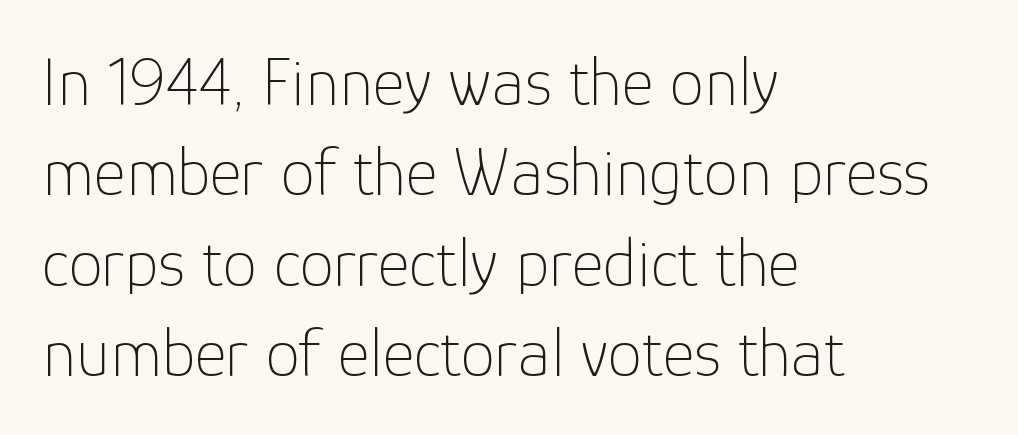
Q: Is the text bold? A: No.
Q: Is the text italic (slanted)? A: No, it is upright.
Q: Is the typeface a serif or a sans-serif typeface? A: Sans-serif.
Q: Is the text underlined? A: No.
Q: How is the paragraph aligned? A: Left-aligned.
Q: Is the spacing between letters normal or unusually wide? A: Normal.
Q: Is the spacing between lines tight, normal or loose? A: Normal.
Q: Width (condensed, normal, or wide)? A: Normal.
Q: Stroke contrast? A: Low.
Q: x-height? A: Medium.
Q: Monospaced? A: No.
